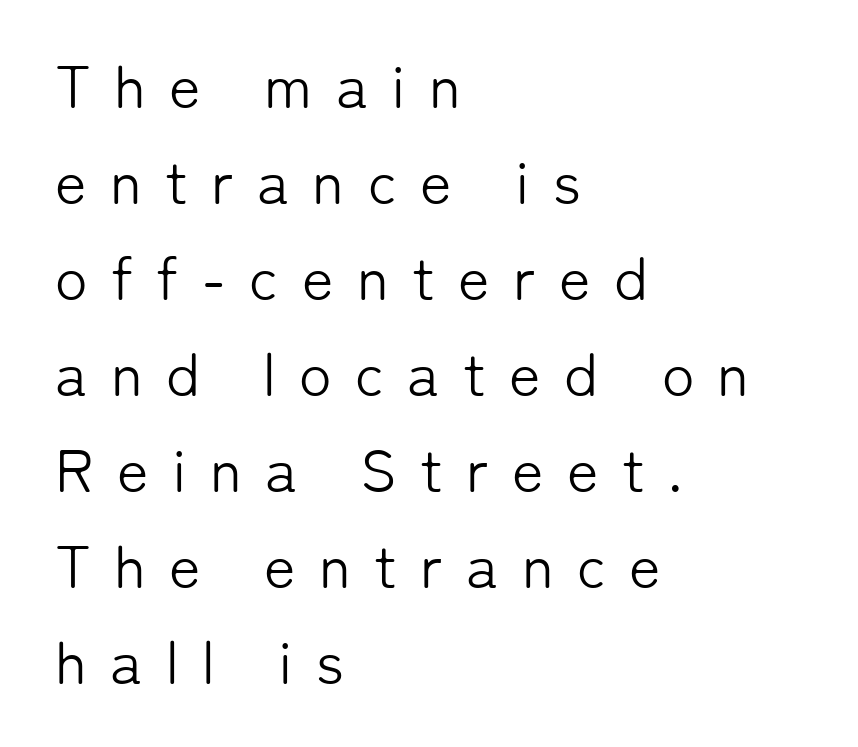
The image shows 60 px light sans-serif type, upright; set left-aligned, normal line spacing (1.6x), unusually wide letter spacing (+0.39 em), not underlined; low stroke contrast and a medium x-height.
